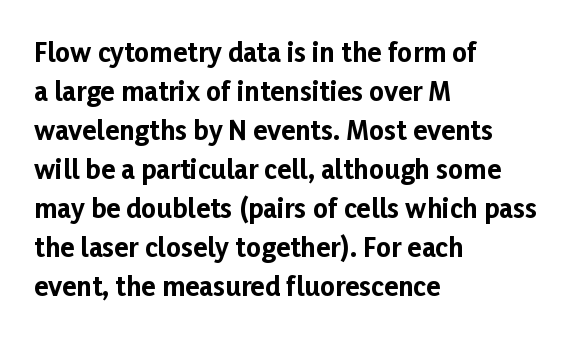
Successive baselines arrive at the customary interval. Nope, not italic — everything's standing straight. Stroke thickness is high; the sample reads as a true bold. Line starts are locked; line ends wander. Clear beneath every line of the passage. The line texture is even and compact thanks to regular tracking.
